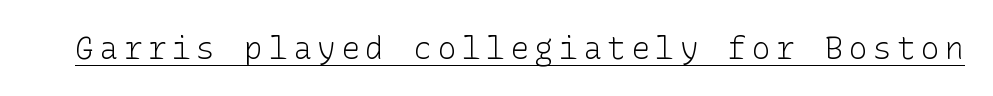
{"serif": "no", "italic": "no", "bold": "no", "weight": "light", "width": "normal", "stroke_contrast": "low", "x_height": "medium", "underline": "yes", "glyph_px": 31}
